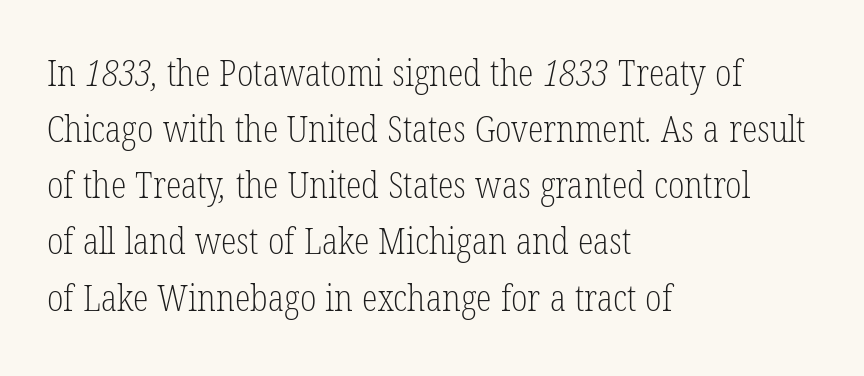
The tracking reads as untouched default to a designer's eye. No extra ink here — the face is not bold. The rendering shows small feet on the letterforms — a serif design. Does the leading feel generous? No, just average. Only glyphs here, with clear space below each row. The face used here is proportionally spaced, like ordinary book or web type.
